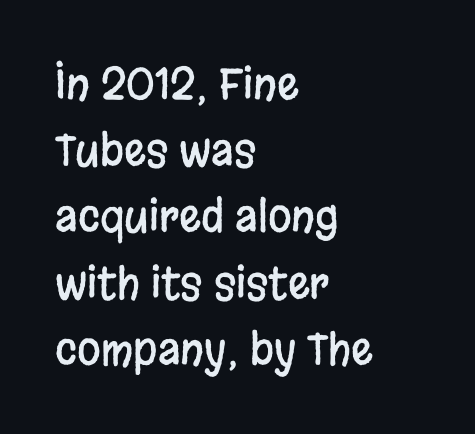
{"serif": "no", "italic": "no", "width": "condensed", "stroke_contrast": "low", "x_height": "large", "monospaced": "no", "underline": "no", "align": "left", "line_spacing": "normal", "line_spacing_ratio": 1.54, "letter_spacing": "normal", "letter_spacing_em": 0.0, "glyph_px": 43}
